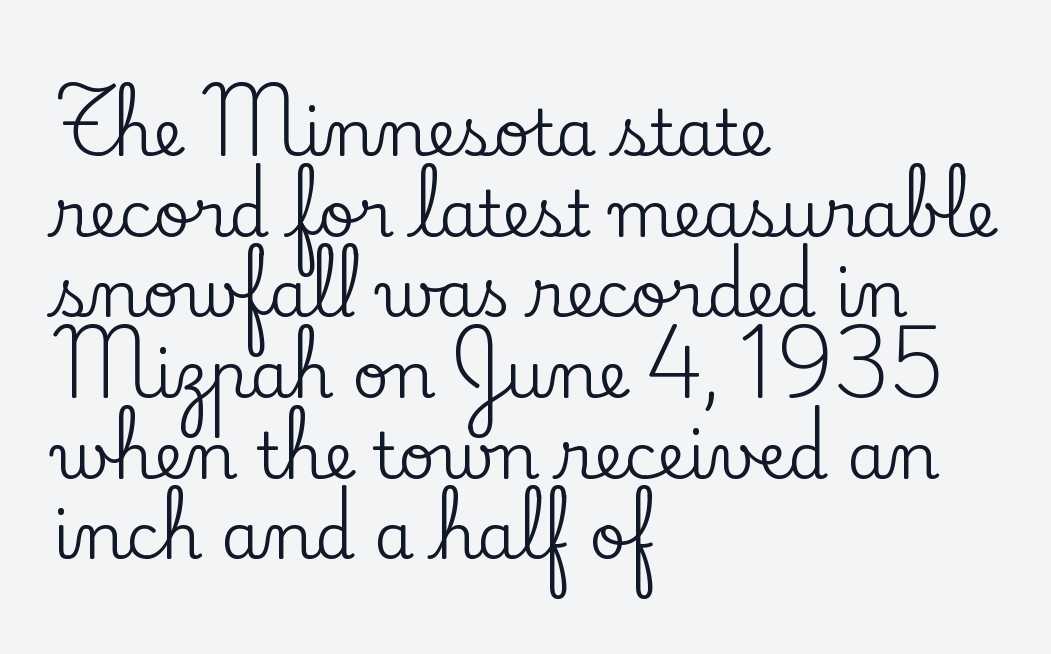
{"serif": "yes", "italic": "no", "width": "normal", "stroke_contrast": "low", "x_height": "small", "monospaced": "no", "underline": "no", "align": "left", "line_spacing": "normal", "line_spacing_ratio": 1.26, "letter_spacing": "normal", "letter_spacing_em": 0.0, "glyph_px": 64}
